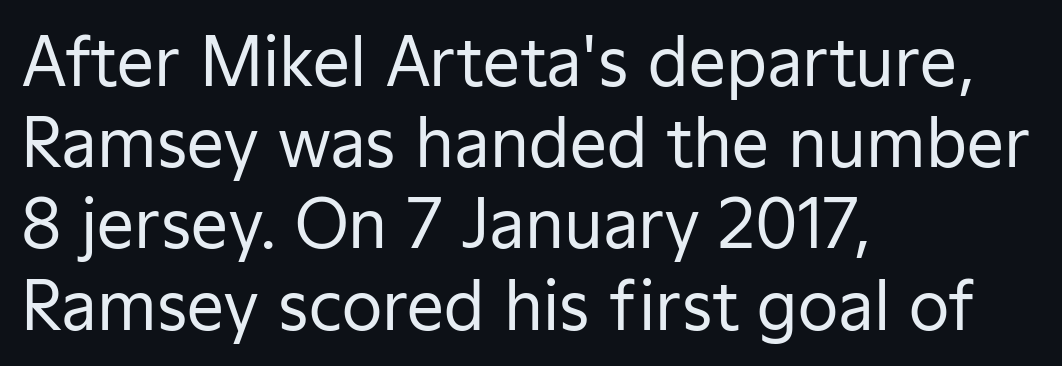
The image shows 66 px regular-weight sans-serif type, upright; set left-aligned, line spacing 1.23x, normal letter spacing, not underlined; low stroke contrast and a medium x-height.
